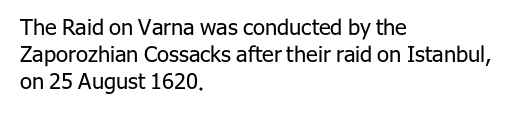
{"italic": "no", "bold": "no", "underline": "no", "align": "left", "line_spacing_ratio": 1.22, "letter_spacing": "normal", "letter_spacing_em": 0.0, "glyph_px": 22}
